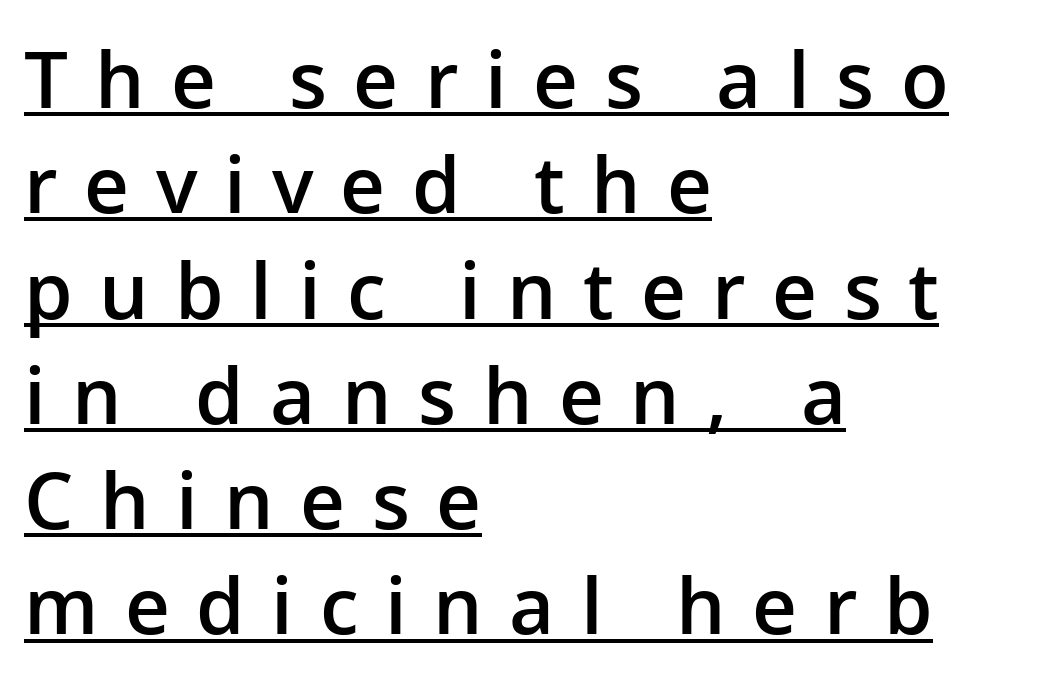
Q: Is the text bold? A: Semi-bold.
Q: Is the text italic (slanted)? A: No, it is upright.
Q: Is the typeface a serif or a sans-serif typeface? A: Sans-serif.
Q: Is the text underlined? A: Yes.
Q: How is the paragraph aligned? A: Left-aligned.
Q: Is the spacing between letters normal or unusually wide? A: Unusually wide.
Q: Is the spacing between lines tight, normal or loose? A: Normal.
Q: Width (condensed, normal, or wide)? A: Normal.
Q: Stroke contrast? A: Low.
Q: x-height? A: Medium.
Q: Monospaced? A: No.
